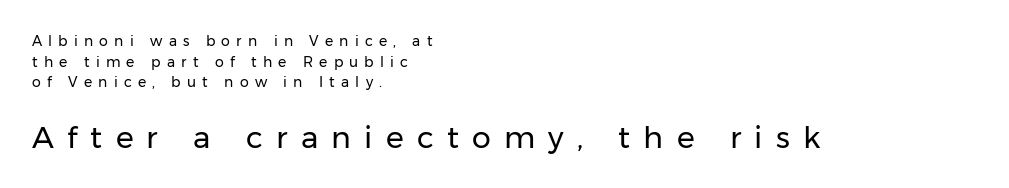
{"serif": "no", "italic": "no", "bold": "no", "weight": "regular", "width": "normal", "stroke_contrast": "low", "x_height": "medium", "monospaced": "no", "underline": "no", "align": "left", "line_spacing": "normal", "line_spacing_ratio": 1.47, "letter_spacing": "wide", "letter_spacing_em": 0.44, "larger_block": "second", "size_ratio": 2.14, "glyph_px": 30}
